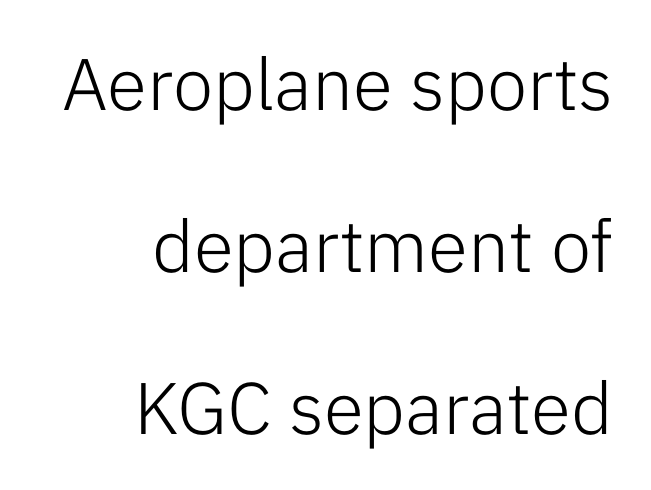
The image shows 73 px light sans-serif type, upright; set right-aligned, loose line spacing (2.22x), normal letter spacing, not underlined; low stroke contrast and a medium x-height.
